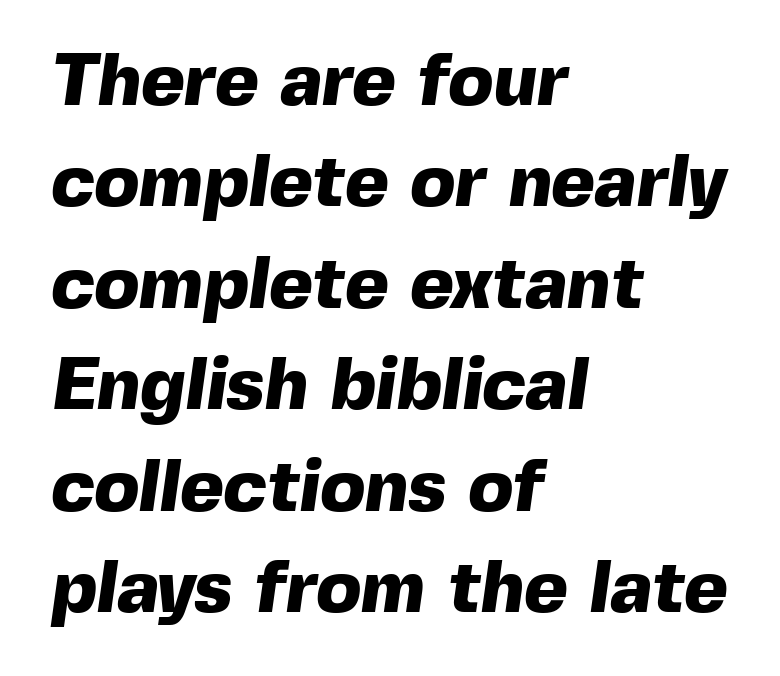
{"serif": "no", "bold": "yes", "weight": "heavy", "width": "normal", "x_height": "medium", "monospaced": "no", "underline": "no", "align": "left", "line_spacing": "normal", "line_spacing_ratio": 1.37, "letter_spacing": "normal", "letter_spacing_em": 0.0, "glyph_px": 74}
